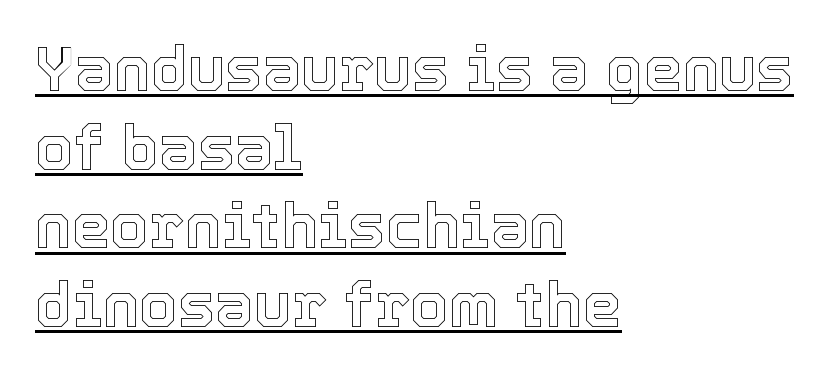
The image shows 62 px text type, upright; set left-aligned, normal line spacing (1.27x), normal letter spacing, underlined; a medium x-height.
